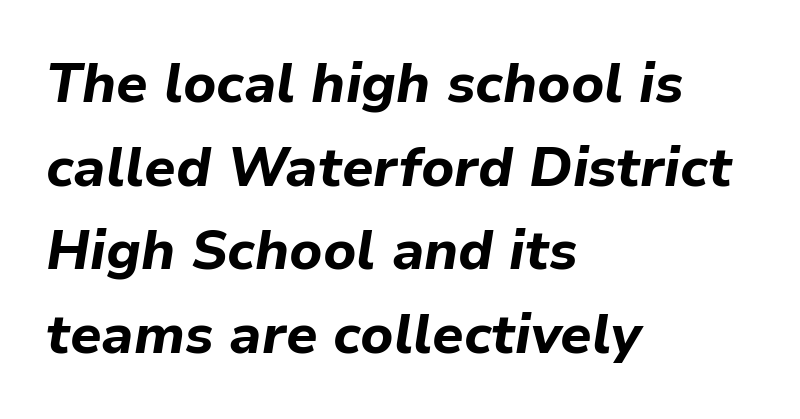
{"italic": "yes", "lean": "right", "slant_degrees": 9, "bold": "yes", "weight": "bold", "width": "normal", "stroke_contrast": "low", "x_height": "medium", "monospaced": "no", "underline": "no", "align": "left", "line_spacing": "normal", "line_spacing_ratio": 1.52, "letter_spacing": "normal", "letter_spacing_em": 0.0, "glyph_px": 55}
